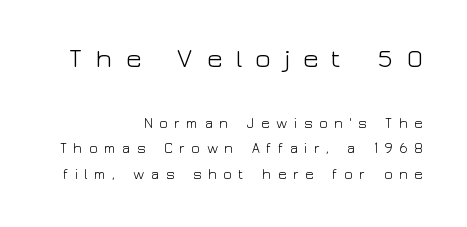
Weight: not bold — regular or lighter. Each row of text sits above clean, open space. Where is the straight margin? On the right. Does extra space separate the letters? Yes, quite a lot of it.
